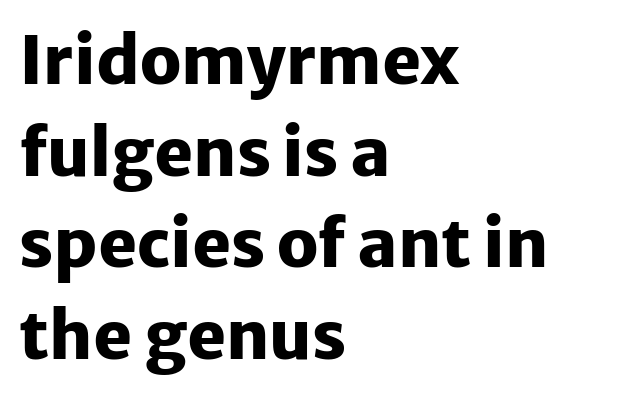
The characters display no serif detailing; their extremities are plain. Do the characters align in a grid? No, the font is proportional. Do the letters lean? They stand straight. The rendering anchors every line to the left-hand side.
